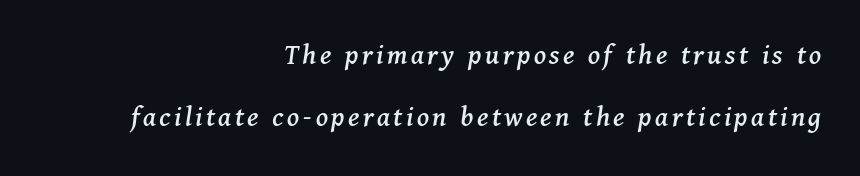
The image shows 30 px serif type, italic (leaning right); set right-aligned, loose line spacing (2.07x), not underlined; medium stroke contrast and a medium x-height.
